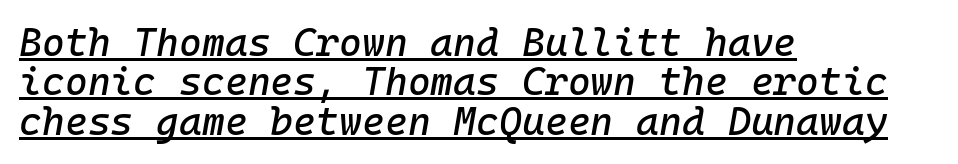
{"italic": "yes", "lean": "right", "slant_degrees": 10, "width": "normal", "stroke_contrast": "low", "x_height": "medium", "monospaced": "yes", "underline": "yes", "align": "left", "line_spacing": "tight", "line_spacing_ratio": 1.01, "letter_spacing": "normal", "letter_spacing_em": 0.0, "glyph_px": 39}
